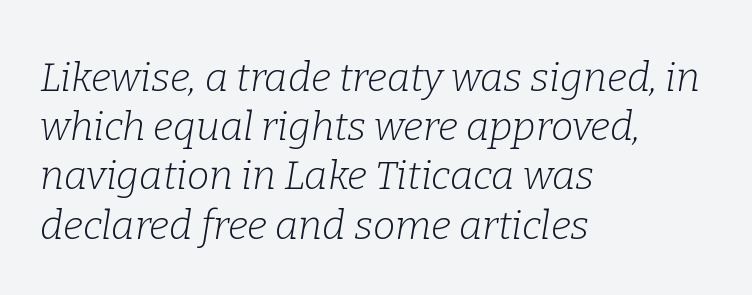
The image shows 40 px light serif type, italic (leaning right); set left-aligned, line spacing 1.23x, normal letter spacing, not underlined; low stroke contrast and a medium x-height.
